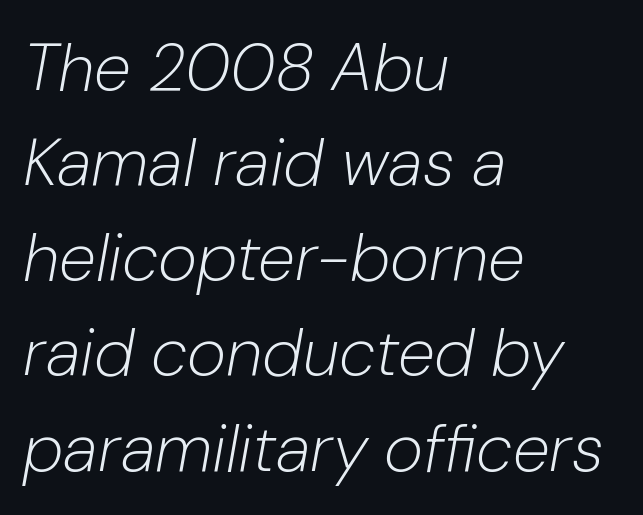
The image shows 67 px light type, italic (leaning right); set left-aligned, normal line spacing (1.42x), normal letter spacing, not underlined; low stroke contrast and a medium x-height.
